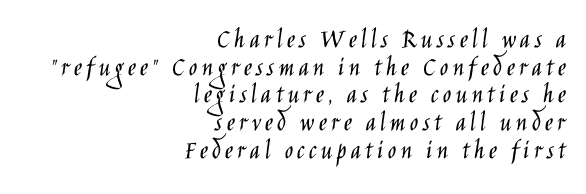
Just letters on the line, the space beneath them empty. One-word summary of the alignment: right. In terms of leading, this rendering errs on the cramped side.
